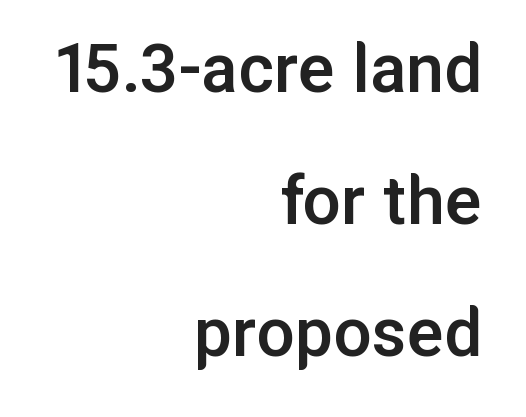
{"serif": "no", "italic": "no", "bold": "semi", "weight": "semibold", "width": "normal", "stroke_contrast": "low", "x_height": "medium", "monospaced": "no", "underline": "no", "align": "right", "line_spacing_ratio": 1.74, "letter_spacing": "normal", "letter_spacing_em": 0.0, "glyph_px": 76}
